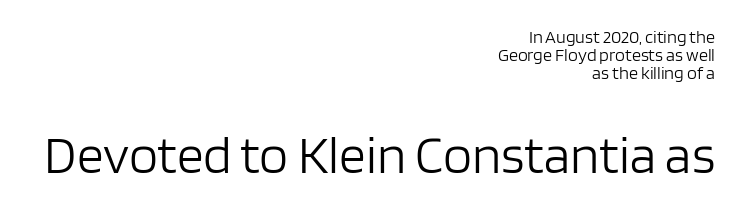
Characters remain perfectly vertical along every line. The font sits on the lighter half of the weight spectrum, regular included. Summary of vertical rhythm: compact, with narrow interline spacing. Observe the ordinary spacing: letters are neighbours, not strangers. The face used here is proportionally spaced, like ordinary book or web type.
